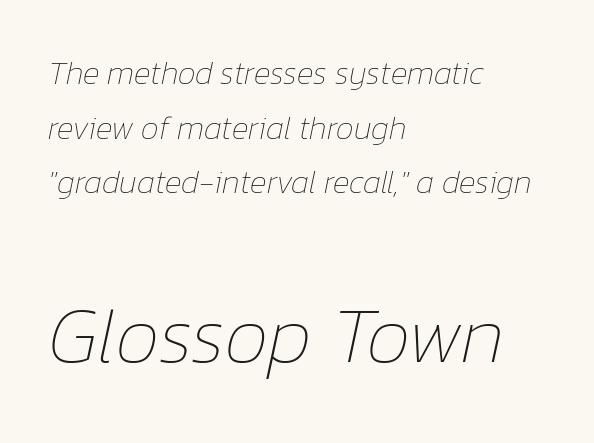
Q: Is the text bold? A: No.
Q: Is the text italic (slanted)? A: Yes, it leans right by about 12 degrees.
Q: Is the text underlined? A: No.
Q: How is the paragraph aligned? A: Left-aligned.
Q: Is the spacing between letters normal or unusually wide? A: Normal.
Q: Which block of text is set in a larger size, the first (top) or the second (bottom)? A: The second (bottom) one.
Q: Width (condensed, normal, or wide)? A: Normal.
Q: Stroke contrast? A: Low.
Q: x-height? A: Medium.
Q: Monospaced? A: No.
